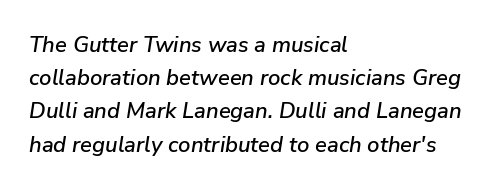
{"italic": "yes", "lean": "right", "slant_degrees": 9, "underline": "no", "align": "left", "line_spacing": "normal", "line_spacing_ratio": 1.51, "letter_spacing": "normal", "letter_spacing_em": 0.0, "glyph_px": 22}
